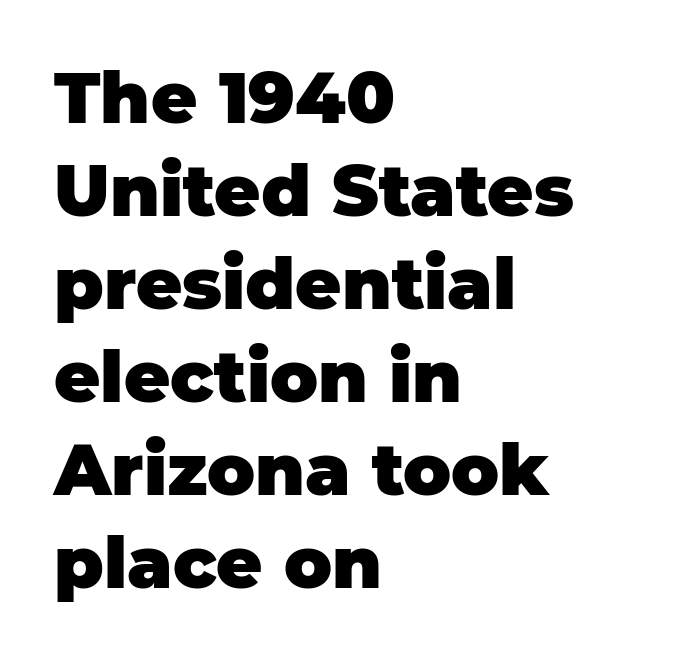
{"serif": "no", "italic": "no", "bold": "yes", "weight": "heavy", "width": "normal", "stroke_contrast": "low", "x_height": "large", "monospaced": "no", "underline": "no", "align": "left", "line_spacing": "normal", "line_spacing_ratio": 1.31, "letter_spacing": "normal", "letter_spacing_em": 0.0, "glyph_px": 71}
